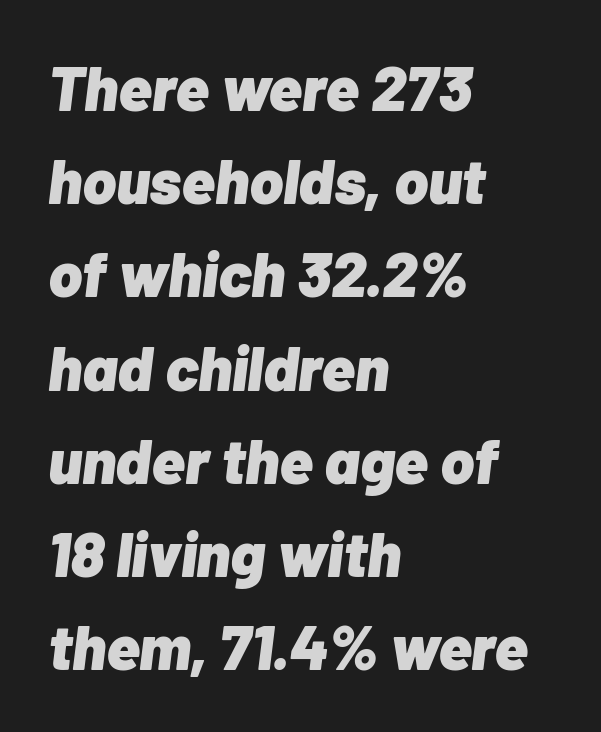
{"italic": "yes", "lean": "right", "slant_degrees": 7, "bold": "yes", "weight": "heavy", "width": "normal", "stroke_contrast": "low", "x_height": "medium", "monospaced": "no", "underline": "no", "align": "left", "line_spacing": "normal", "line_spacing_ratio": 1.48, "letter_spacing": "normal", "letter_spacing_em": 0.0, "glyph_px": 63}
